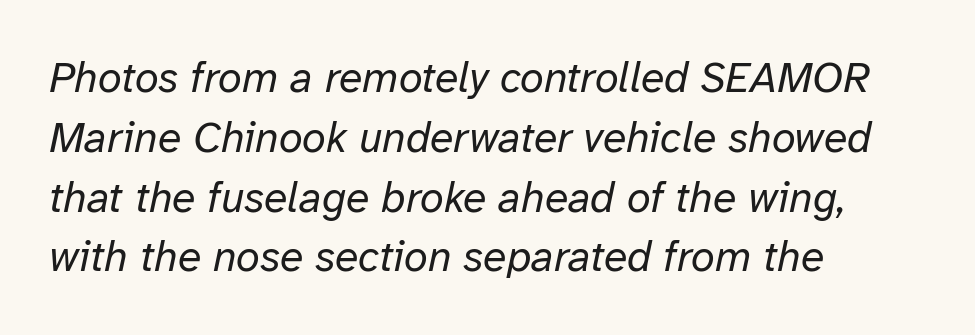
{"italic": "yes", "lean": "right", "slant_degrees": 12, "bold": "no", "weight": "regular", "width": "normal", "stroke_contrast": "low", "x_height": "medium", "monospaced": "no", "underline": "no", "align": "left", "line_spacing": "normal", "line_spacing_ratio": 1.39, "letter_spacing": "normal", "letter_spacing_em": 0.0, "glyph_px": 43}
